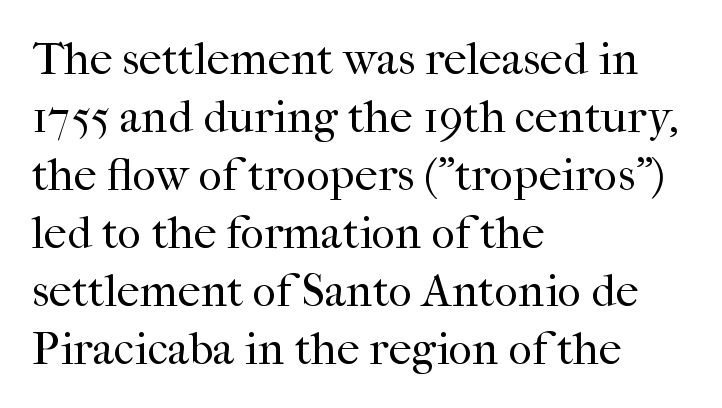
The image shows 46 px regular-weight serif type, upright; set left-aligned, normal line spacing (1.26x), normal letter spacing, not underlined; high stroke contrast and a medium x-height.
